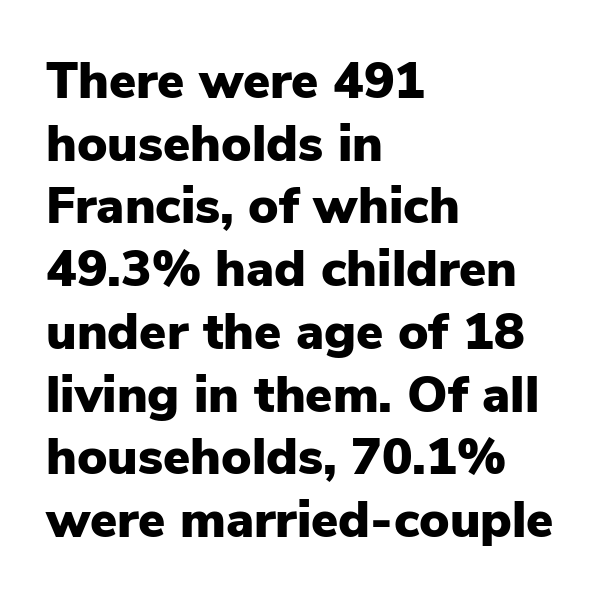
The letters carry no serifs — their stems end cleanly without finishing strokes. Stroke thickness is high; the sample reads as a true bold. This sample is left-justified, so line endings fall wherever the words run out. The rendering uses natural spacing where letterforms have individual widths.
